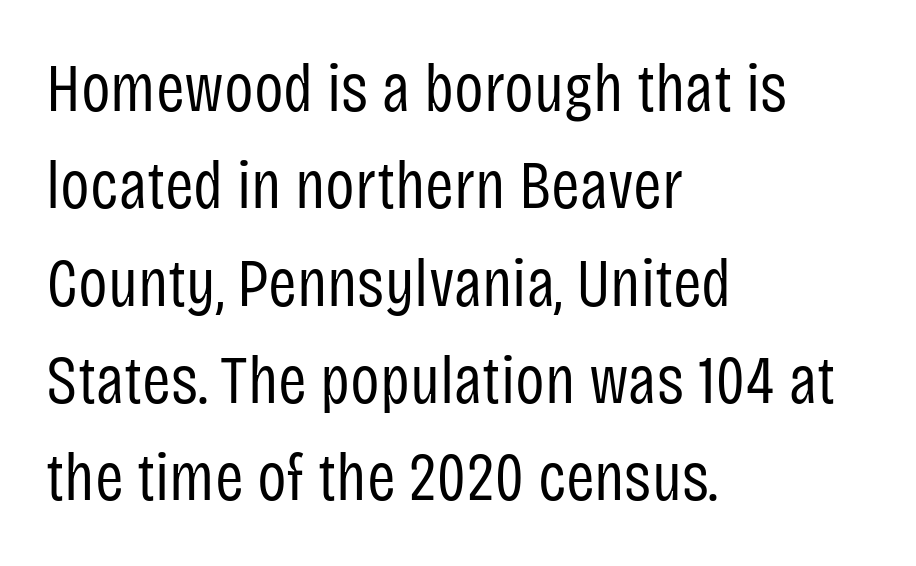
A sans-serif font was chosen for this passage. The horizontal fit of the characters is conventional and even. Note the varied advance widths — an 'i' is clearly narrower than an 'm'. The text block is weighted toward the left margin, trailing off unevenly rightward. Unlike italic type, these characters show no tilt at all. This sample keeps an unexceptional amount of space between lines.
